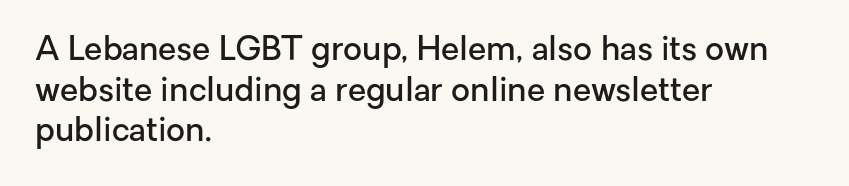
The image shows 33 px semibold sans-serif type, upright; set left-aligned, line spacing 1.23x, normal letter spacing, not underlined; low stroke contrast and a medium x-height.
